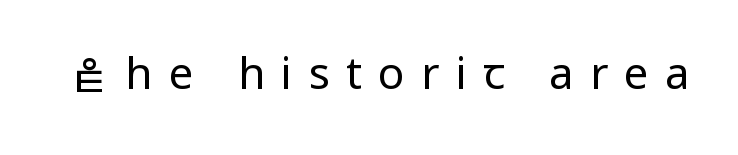
Q: Is the text bold? A: No.
Q: Is the text italic (slanted)? A: No, it is upright.
Q: Is the typeface a serif or a sans-serif typeface? A: Sans-serif.
Q: Is the text underlined? A: No.
Q: Is the spacing between letters normal or unusually wide? A: Unusually wide.
Q: Width (condensed, normal, or wide)? A: Normal.
Q: Stroke contrast? A: Low.
Q: x-height? A: Medium.
Q: Monospaced? A: No.
